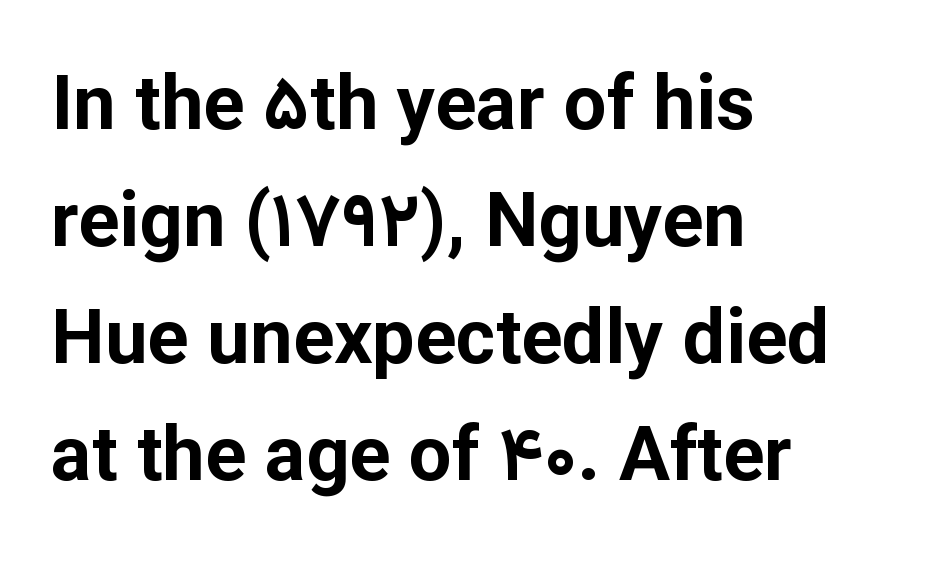
The image shows 76 px bold sans-serif type, upright; set left-aligned, normal line spacing (1.54x), normal letter spacing, not underlined; low stroke contrast and a medium x-height.
